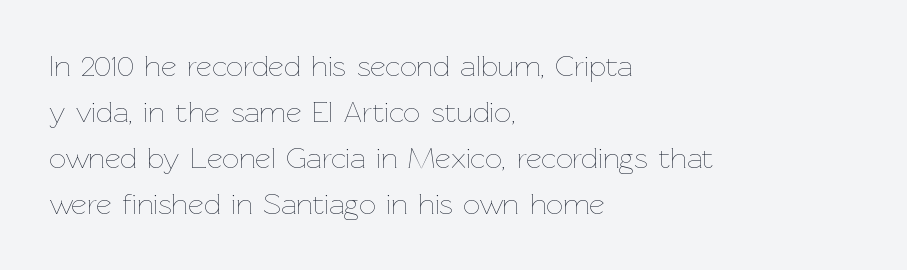
Stems here are at most as thick as an everyday book face. These lines were composed using upright roman letters. How are the letters spaced? Ordinarily, with no added tracking. The rendering uses natural spacing where letterforms have individual widths. Just letters on the line, the space beneath them empty.
